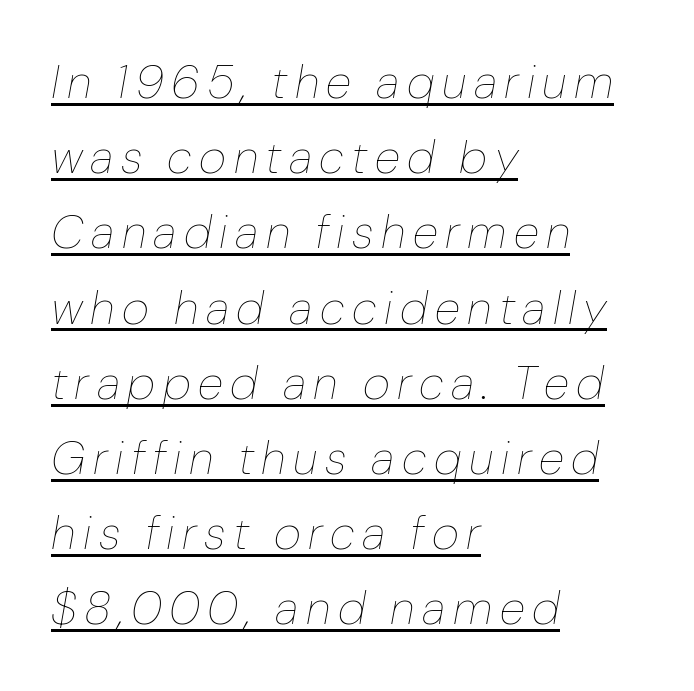
The image shows 47 px thin type, italic (leaning right); set left-aligned, normal line spacing (1.6x), underlined; low stroke contrast and a medium x-height.
